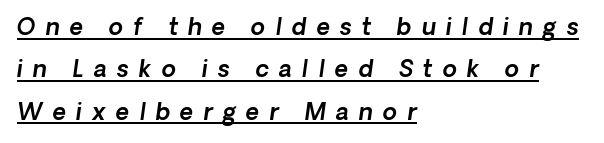
The image shows 23 px text type; set left-aligned, line spacing 1.84x, unusually wide letter spacing (+0.44 em), underlined.
